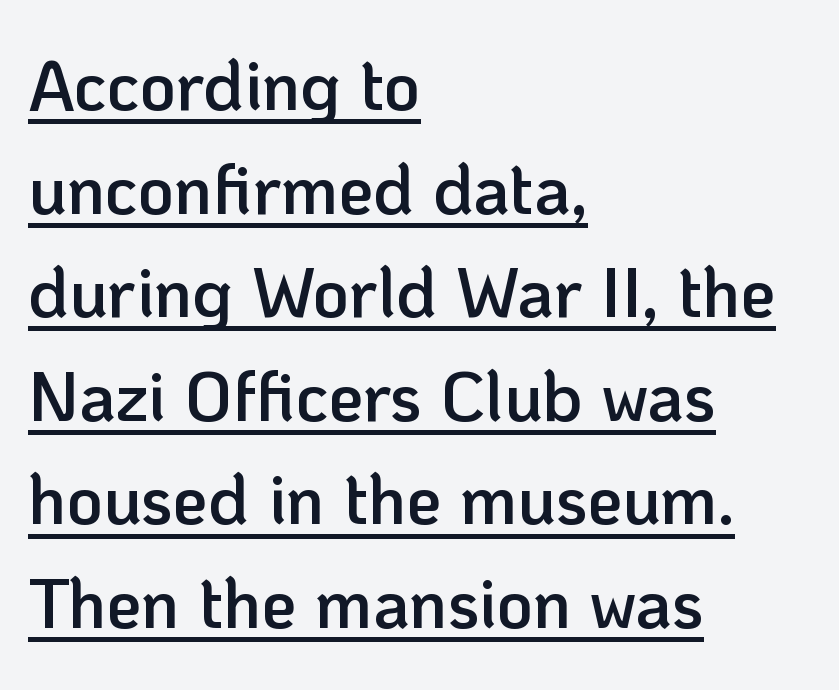
The image shows 70 px semibold sans-serif type, upright; set left-aligned, normal line spacing (1.48x), normal letter spacing, underlined; low stroke contrast and a medium x-height.
